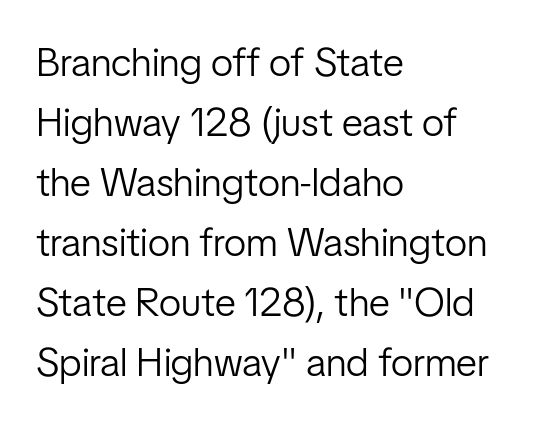
Q: Is the text bold? A: No.
Q: Is the text italic (slanted)? A: No, it is upright.
Q: Is the typeface a serif or a sans-serif typeface? A: Sans-serif.
Q: Is the text underlined? A: No.
Q: How is the paragraph aligned? A: Left-aligned.
Q: Is the spacing between letters normal or unusually wide? A: Normal.
Q: Is the spacing between lines tight, normal or loose? A: Normal.
Q: Width (condensed, normal, or wide)? A: Condensed.
Q: Stroke contrast? A: Low.
Q: x-height? A: Medium.
Q: Monospaced? A: No.
